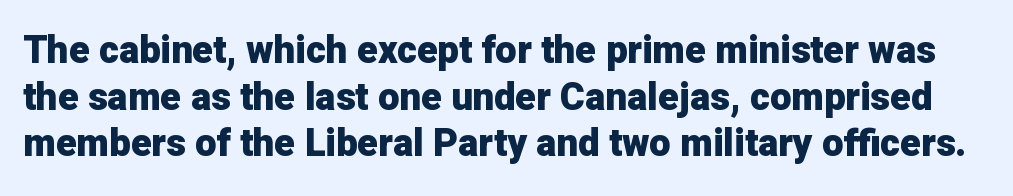
The image shows 38 px heavy sans-serif type, upright; set line spacing 1.23x, normal letter spacing, not underlined; low stroke contrast and a medium x-height.
